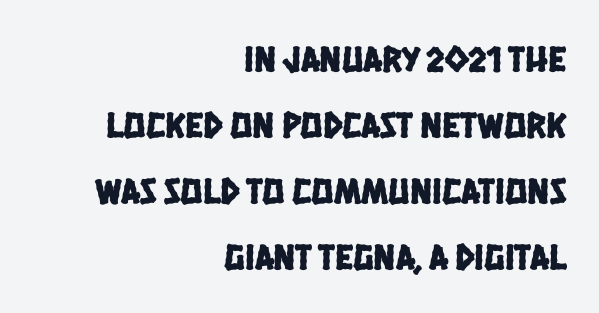
Looks like regular typesetting: each glyph gets only the width it needs. The type is set solid horizontally, with unmodified tracking. To sum up the face: it is a sans, with no serifs. This rendering uses right alignment, leaving the left contour irregular.
